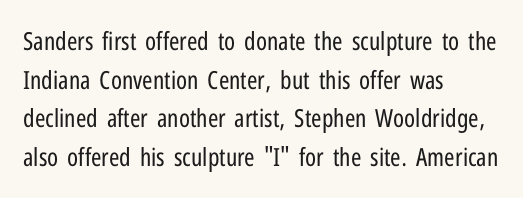
The image shows 25 px text type, upright; set left-aligned, normal line spacing (1.55x), normal letter spacing, not underlined.
